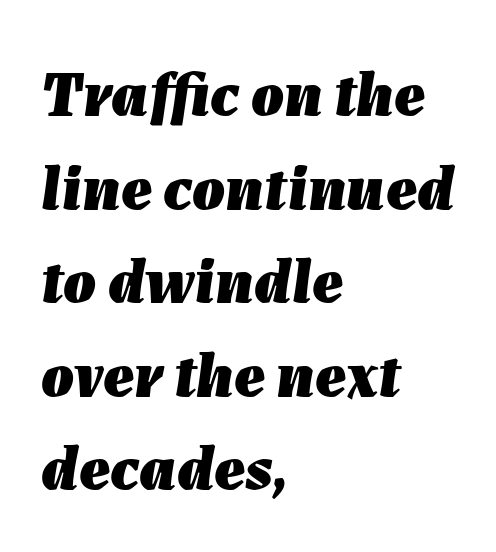
{"italic": "yes", "lean": "right", "slant_degrees": 7, "bold": "yes", "weight": "heavy", "width": "normal", "stroke_contrast": "low", "x_height": "medium", "monospaced": "no", "underline": "no", "align": "left", "line_spacing": "normal", "line_spacing_ratio": 1.44, "letter_spacing": "normal", "letter_spacing_em": 0.0, "glyph_px": 65}
